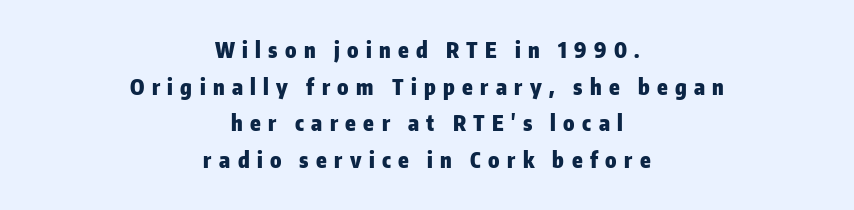
Q: Is the text bold? A: Yes.
Q: Is the text italic (slanted)? A: No, it is upright.
Q: Is the text underlined? A: No.
Q: How is the paragraph aligned? A: Centered.
Q: Is the spacing between letters normal or unusually wide? A: Unusually wide.
